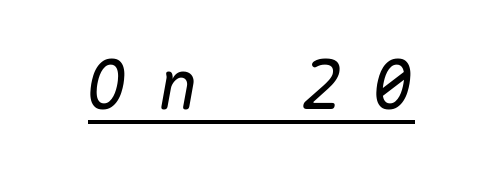
{"italic": "yes", "lean": "right", "slant_degrees": 10, "width": "normal", "stroke_contrast": "medium", "x_height": "medium", "monospaced": "yes", "underline": "yes", "letter_spacing": "wide", "letter_spacing_em": 0.45, "glyph_px": 68}
